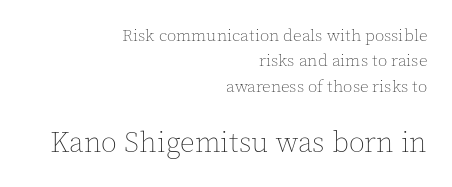
Is the stroke heavy? The answer is a plain regular-or-lighter. Casual observation: everything's shoved over to the right. Honestly, the letter spacing is just normal — you wouldn't notice it. No word sits above an underline. Think of a printed novel: that variable character pitch is what you see here.
